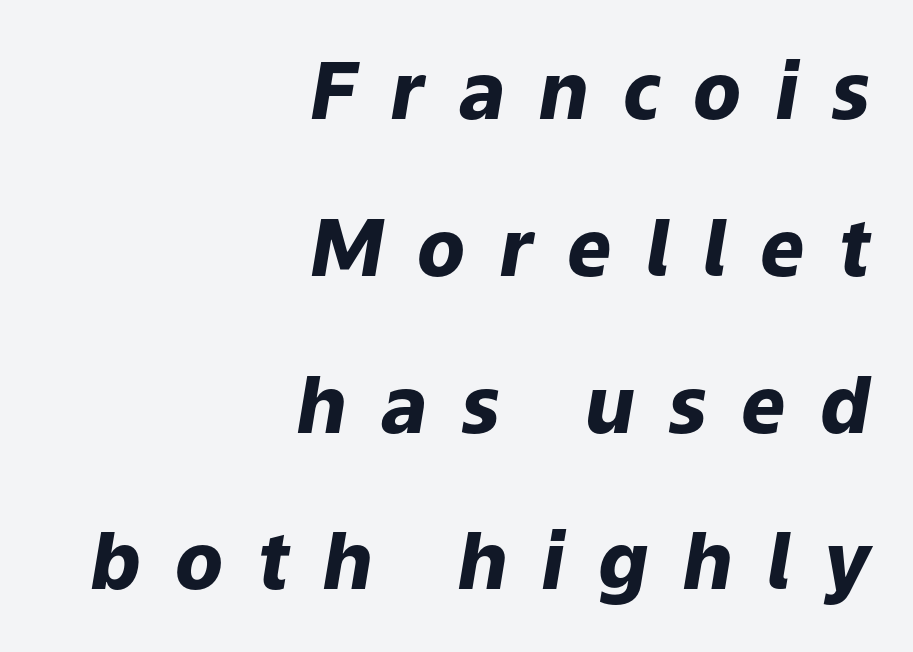
Q: Is the text bold? A: Yes.
Q: Is the text italic (slanted)? A: Yes, it leans right by about 9 degrees.
Q: Is the text underlined? A: No.
Q: How is the paragraph aligned? A: Right-aligned.
Q: Is the spacing between letters normal or unusually wide? A: Unusually wide.
Q: Is the spacing between lines tight, normal or loose? A: Loose.
Q: Width (condensed, normal, or wide)? A: Normal.
Q: Stroke contrast? A: Low.
Q: x-height? A: Medium.
Q: Monospaced? A: No.
